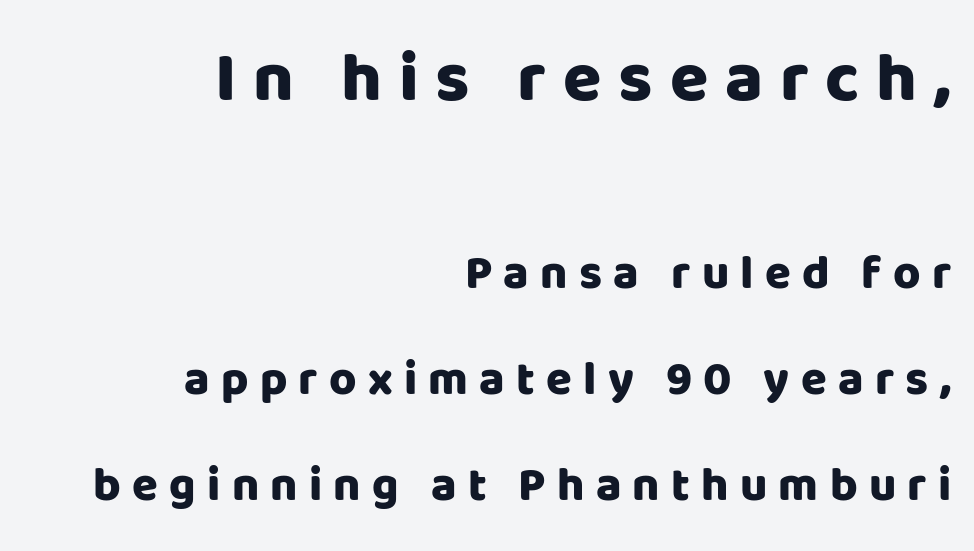
The image shows 70 px heavy sans-serif type, upright; set right-aligned, loose line spacing (2.25x), unusually wide letter spacing (+0.24 em), not underlined; the first (top) block is 1.49x larger; low stroke contrast and a large x-height.
